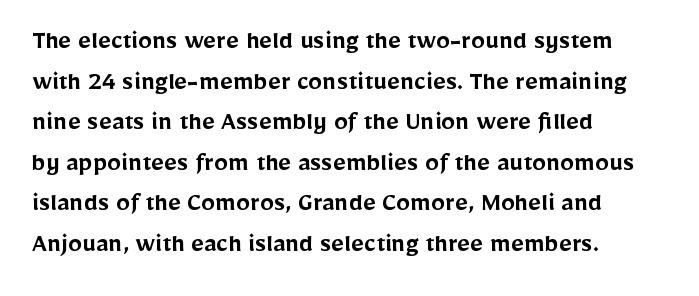
The image shows 28 px semibold sans-serif type, upright; set left-aligned, normal line spacing (1.45x), normal letter spacing, not underlined; low stroke contrast and a medium x-height.
